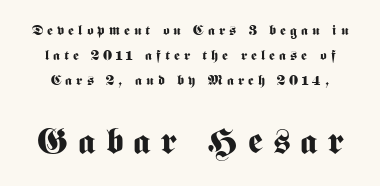
Q: Is the text bold? A: Yes.
Q: Is the text italic (slanted)? A: No, it is upright.
Q: Is the typeface a serif or a sans-serif typeface? A: Sans-serif.
Q: Is the text underlined? A: No.
Q: Is the spacing between letters normal or unusually wide? A: Unusually wide.
Q: Which block of text is set in a larger size, the first (top) or the second (bottom)? A: The second (bottom) one.
Q: Width (condensed, normal, or wide)? A: Condensed.
Q: Stroke contrast? A: Medium.
Q: x-height? A: Medium.
Q: Monospaced? A: No.
